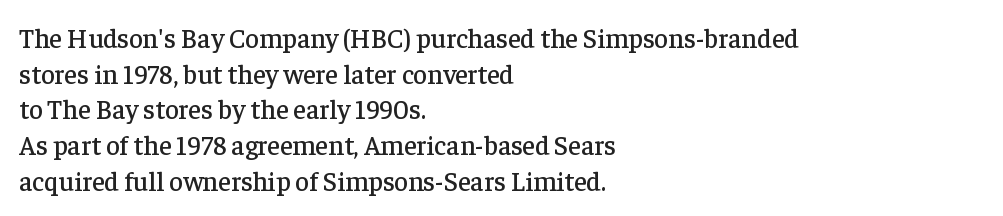
Q: Is the text italic (slanted)? A: No, it is upright.
Q: Is the text underlined? A: No.
Q: How is the paragraph aligned? A: Left-aligned.
Q: Is the spacing between letters normal or unusually wide? A: Normal.
Q: Is the spacing between lines tight, normal or loose? A: Normal.
